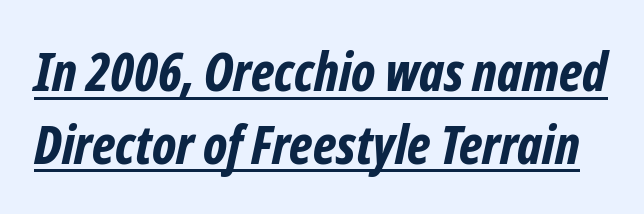
Q: Is the text bold? A: Yes.
Q: Is the text italic (slanted)? A: Yes, it leans right by about 12 degrees.
Q: Is the text underlined? A: Yes.
Q: Is the spacing between letters normal or unusually wide? A: Normal.
Q: Is the spacing between lines tight, normal or loose? A: Normal.
Q: Width (condensed, normal, or wide)? A: Condensed.
Q: Stroke contrast? A: Low.
Q: x-height? A: Medium.
Q: Monospaced? A: No.
